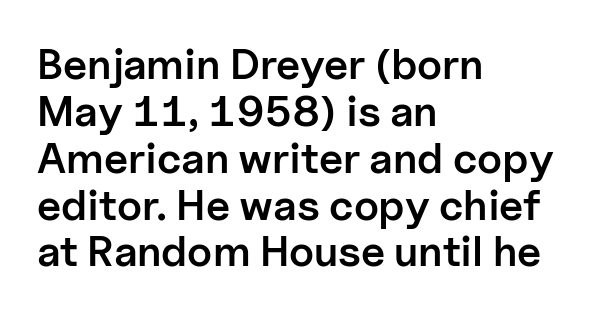
The setting favours the left margin, as ordinary paragraphs usually do. Typographically, this falls in the sans-serif category. The space directly below the letters is spotless. Note the varied advance widths — an 'i' is clearly narrower than an 'm'. The font's upright variant was chosen for this text. Slightly chunky letters — semibold, I'd say, not full bold.
